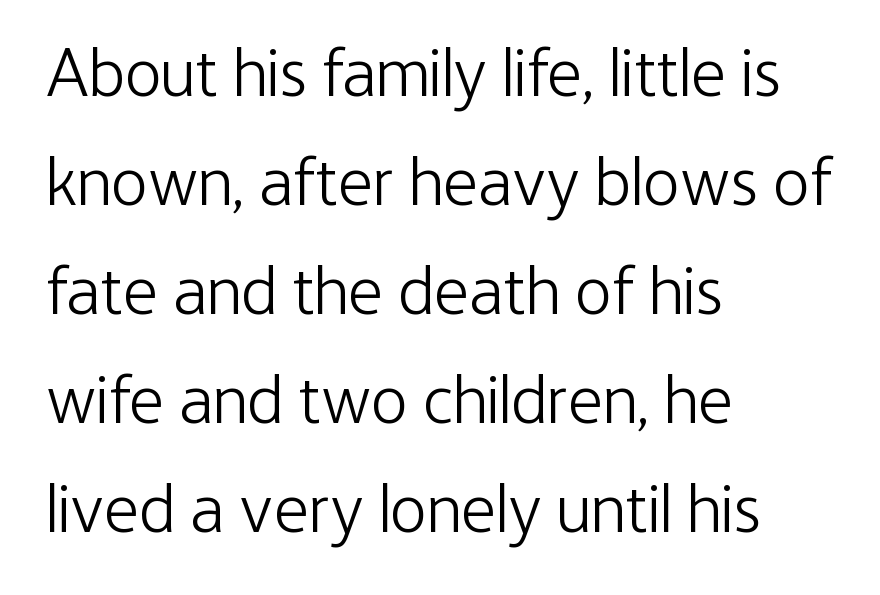
When letters stand straight like this, we call the style roman or upright. If you drew a ruler down the left edge, every line would touch it. The gap between lines stays unmarked. Is this a fixed-width face? No — the glyphs have proportional, varying widths. This block has exactly the height ordinary leading produces.
